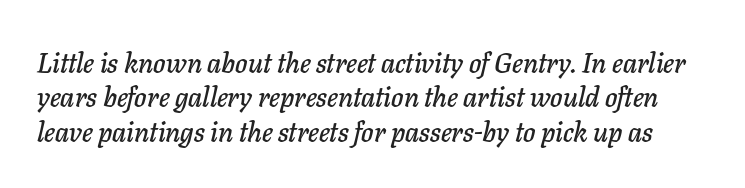
The gaps between neighbouring characters are ordinary and unremarkable. No word sits above an underline. Is this a fixed-width face? No — the glyphs have proportional, varying widths. Slant detected: the letters are inclined.
